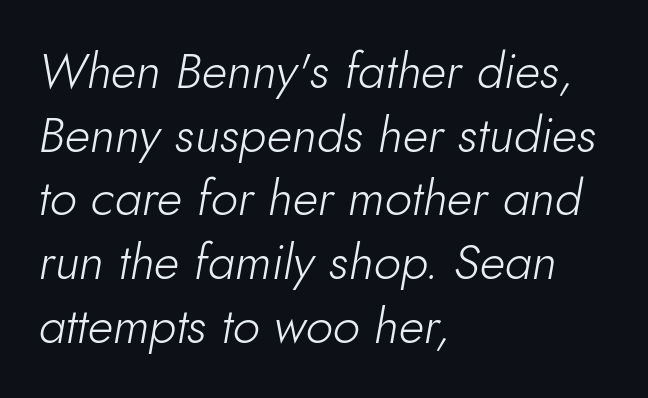
The image shows 49 px light type, italic (leaning right); set left-aligned, normal line spacing (1.3x), normal letter spacing, not underlined; low stroke contrast and a small x-height.
